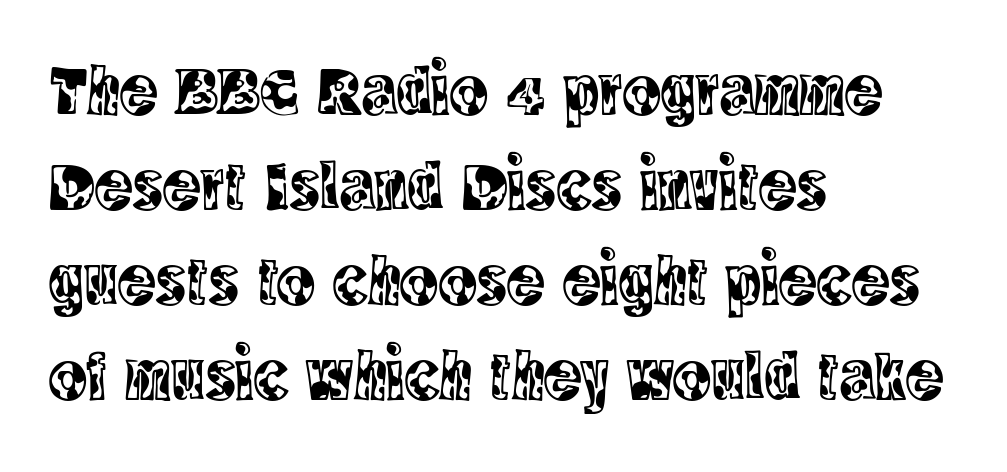
Q: Is the text italic (slanted)? A: No, it is upright.
Q: Is the typeface a serif or a sans-serif typeface? A: Serif.
Q: Is the text underlined? A: No.
Q: How is the paragraph aligned? A: Left-aligned.
Q: Is the spacing between letters normal or unusually wide? A: Normal.
Q: Is the spacing between lines tight, normal or loose? A: Normal.
Q: Width (condensed, normal, or wide)? A: Condensed.
Q: x-height? A: Large.
Q: Monospaced? A: No.
